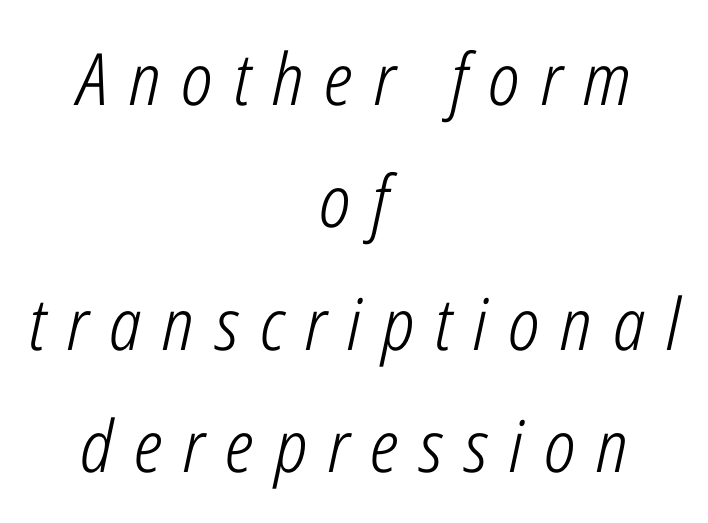
Q: Is the text bold? A: No.
Q: Is the text italic (slanted)? A: Yes, it leans right by about 12 degrees.
Q: Is the text underlined? A: No.
Q: How is the paragraph aligned? A: Centered.
Q: Is the spacing between letters normal or unusually wide? A: Unusually wide.
Q: Is the spacing between lines tight, normal or loose? A: Normal.
Q: Width (condensed, normal, or wide)? A: Condensed.
Q: Stroke contrast? A: Low.
Q: x-height? A: Medium.
Q: Monospaced? A: No.
